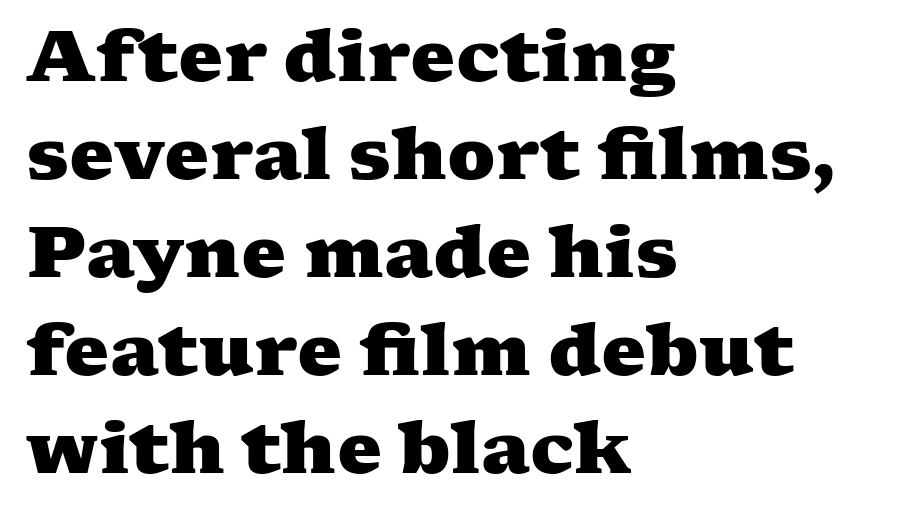
The image shows 71 px heavy, wide serif type; set left-aligned, normal line spacing (1.38x), normal letter spacing, not underlined; medium stroke contrast and a medium x-height.
